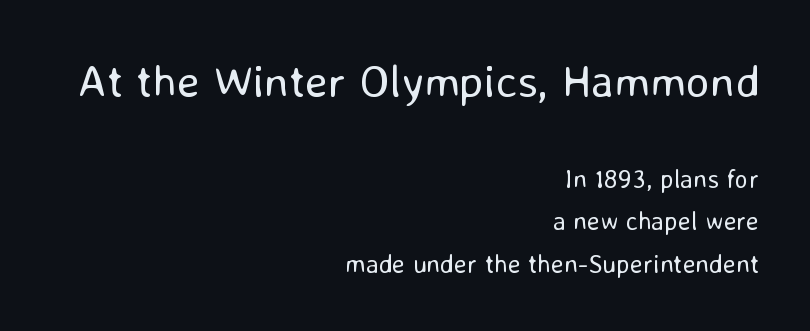
These lines keep a tight, regular rhythm from letter to letter. The strokes are not fattened; the text isn't bold. A roman cut, with each character standing at attention. You could not count columns in this text — the font is proportionally spaced.
